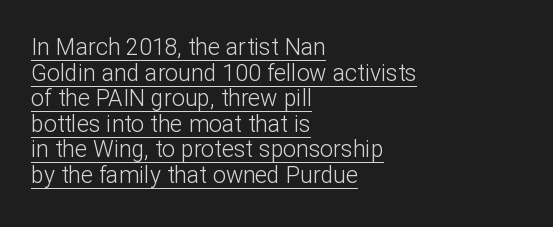
Compared with undecorated copy, this sample adds a rule below the words. No chunkiness to these letters — they're not bold. Students, note that the glyphs here touch the page at normal intervals. Italic: no, the glyphs are upright roman.
